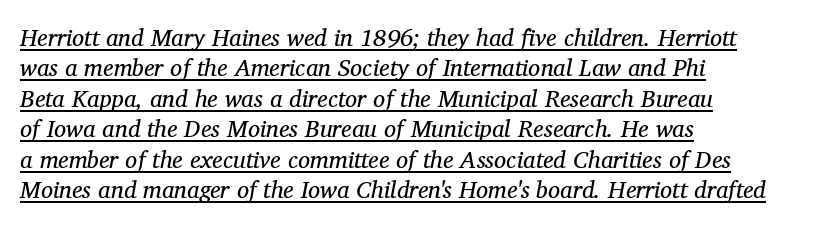
The image shows 24 px text type, italic (leaning right); set left-aligned, normal line spacing (1.27x), normal letter spacing, underlined.
